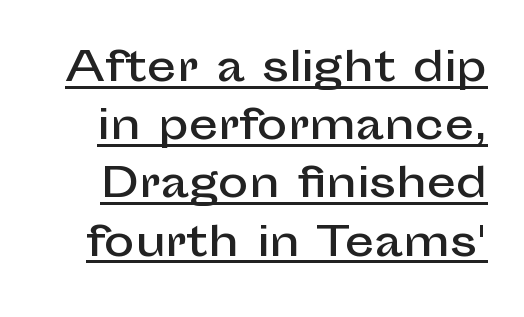
The specimen includes a rule beneath the text block's lines. Letterform terminals end flat and unadorned throughout the passage. Regarding leading, the lines here are spaced in the standard way. The letters advance in unequal steps, a hallmark of proportional type. These lines keep a tight, regular rhythm from letter to letter.
